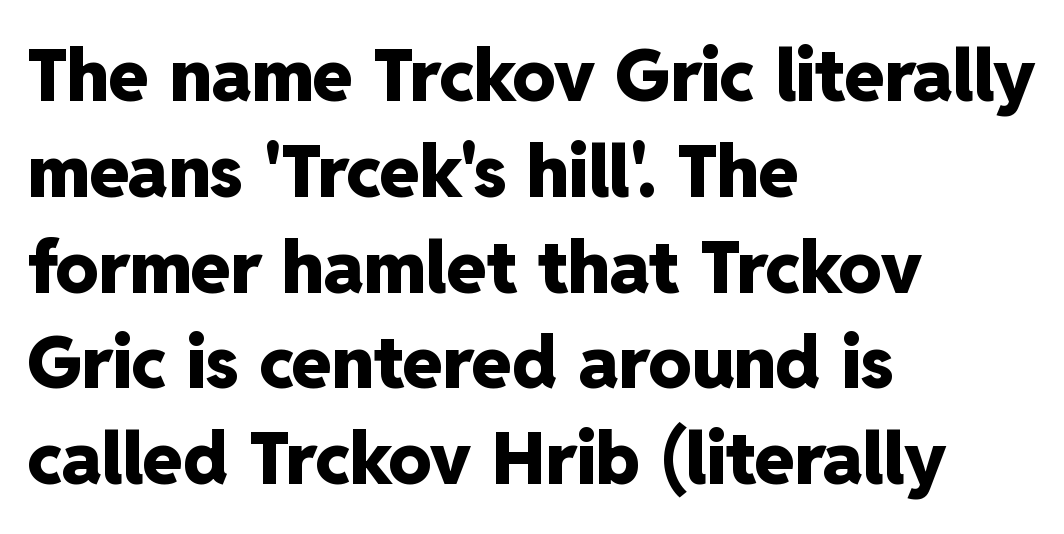
{"serif": "no", "italic": "no", "bold": "yes", "weight": "heavy", "width": "normal", "stroke_contrast": "low", "x_height": "medium", "monospaced": "no", "underline": "no", "align": "left", "line_spacing": "normal", "line_spacing_ratio": 1.33, "letter_spacing": "normal", "letter_spacing_em": 0.0, "glyph_px": 72}
